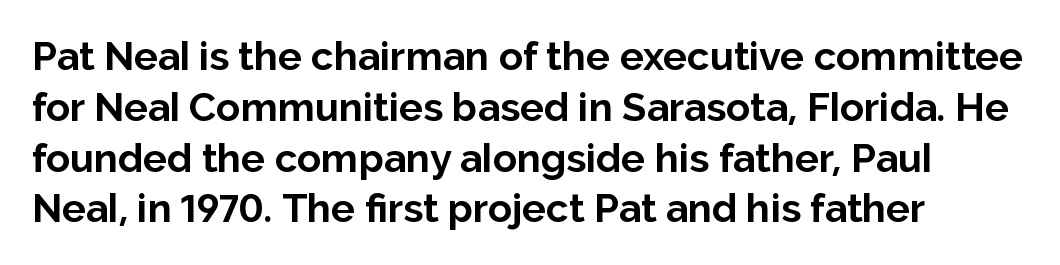
Honestly, the letter spacing is just normal — you wouldn't notice it. Unmarked baselines from the first word to the last. Horizontal bands of white between lines are of average thickness. The face used here has the dense, thick strokes of a bold. The specimen reads as upright at a glance.
